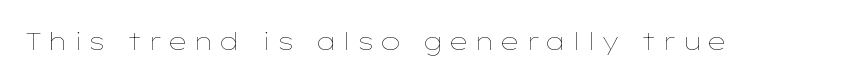
The image shows 25 px text type, upright; set unusually wide letter spacing (+0.21 em), not underlined.
